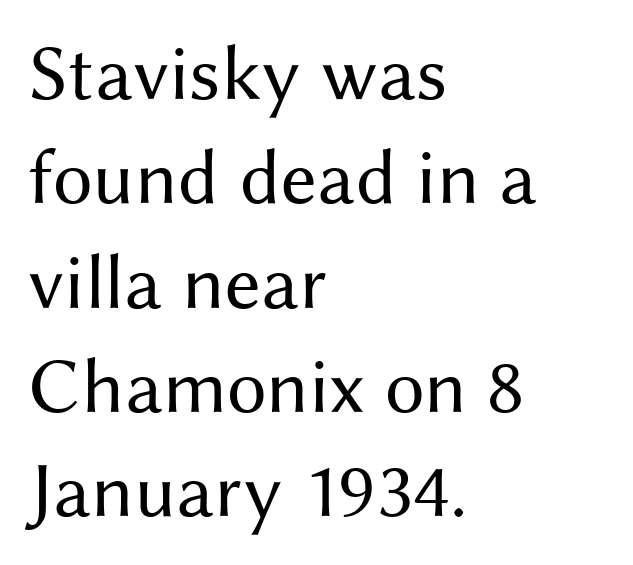
{"serif": "no", "italic": "no", "bold": "no", "weight": "regular", "width": "normal", "stroke_contrast": "medium", "x_height": "medium", "monospaced": "no", "underline": "no", "align": "left", "line_spacing": "normal", "line_spacing_ratio": 1.32, "letter_spacing": "normal", "letter_spacing_em": 0.0, "glyph_px": 79}
